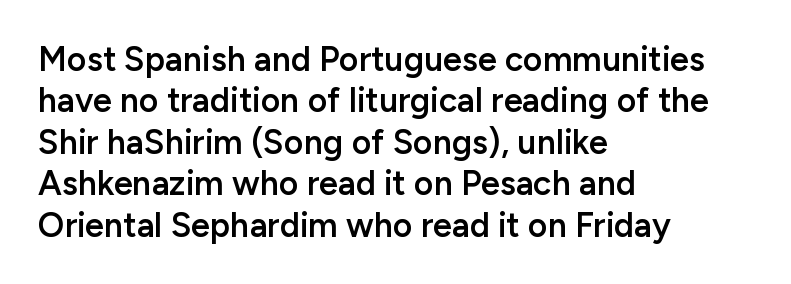
The image shows 34 px semibold sans-serif type, upright; set left-aligned, line spacing 1.22x, normal letter spacing, not underlined; low stroke contrast and a medium x-height.
